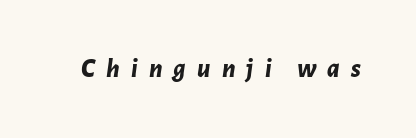
Q: Is the text bold? A: Yes.
Q: Is the text italic (slanted)? A: Yes, it leans right by about 7 degrees.
Q: Is the text underlined? A: No.
Q: Is the spacing between letters normal or unusually wide? A: Unusually wide.
